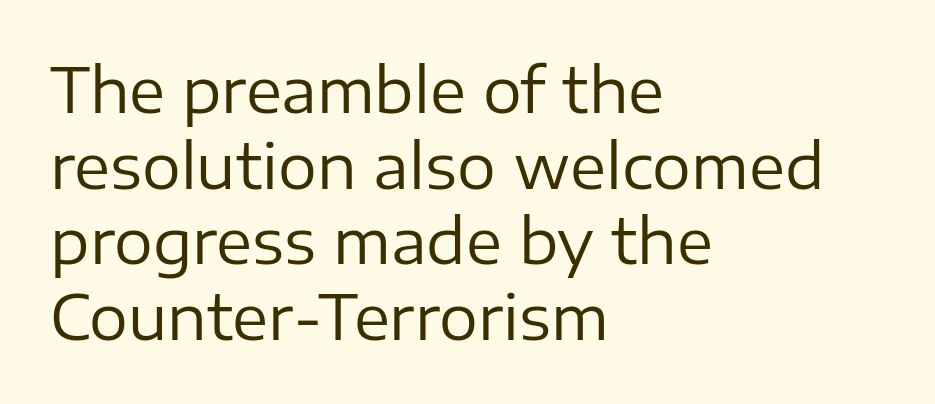
This sample uses a sans-serif face. Summary of weight: not heavy and not bold. The typography opts for an upright posture over an oblique one. Short note: letters normally spaced. In CSS terms this would be text-align: left. The area under the type is left untouched.
